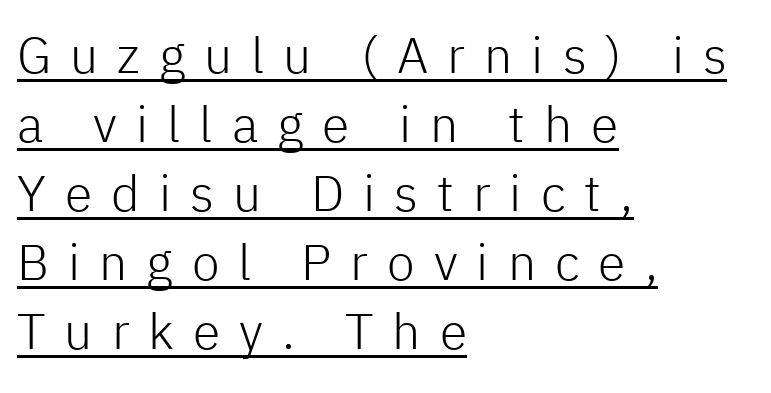
The rag falls on the right side of this text block. Emphasis is given by a line drawn under the lettering. Tracking here is generous; glyphs stand well apart from one another. A quiet, ordinary-to-light weight characterises the typeface.
